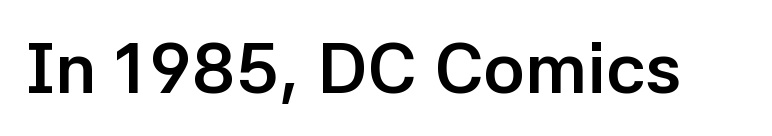
Q: Is the text bold? A: Yes.
Q: Is the text italic (slanted)? A: No, it is upright.
Q: Is the typeface a serif or a sans-serif typeface? A: Sans-serif.
Q: Is the text underlined? A: No.
Q: Is the spacing between letters normal or unusually wide? A: Normal.
Q: Width (condensed, normal, or wide)? A: Normal.
Q: Stroke contrast? A: Low.
Q: x-height? A: Medium.
Q: Monospaced? A: No.
